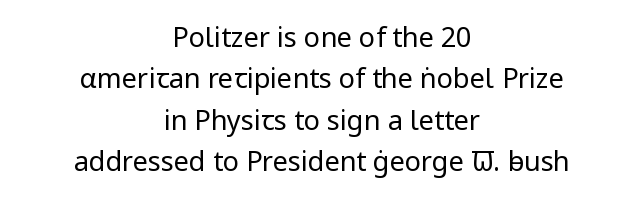
The image shows 27 px text type, upright; set centered, normal line spacing (1.53x), normal letter spacing, not underlined.
